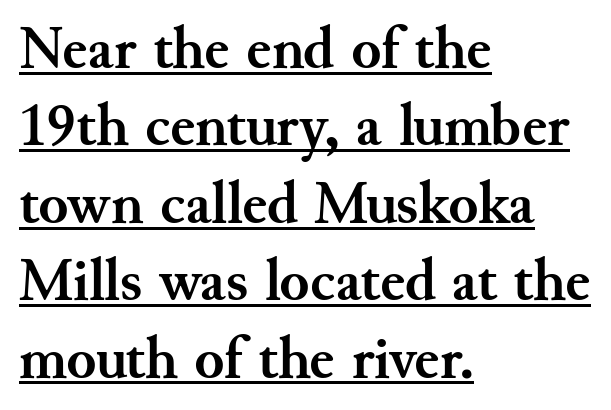
Q: Is the text bold? A: Yes.
Q: Is the text italic (slanted)? A: No, it is upright.
Q: Is the typeface a serif or a sans-serif typeface? A: Serif.
Q: Is the text underlined? A: Yes.
Q: How is the paragraph aligned? A: Left-aligned.
Q: Is the spacing between letters normal or unusually wide? A: Normal.
Q: Is the spacing between lines tight, normal or loose? A: Normal.
Q: Width (condensed, normal, or wide)? A: Normal.
Q: Stroke contrast? A: Medium.
Q: x-height? A: Small.
Q: Monospaced? A: No.
